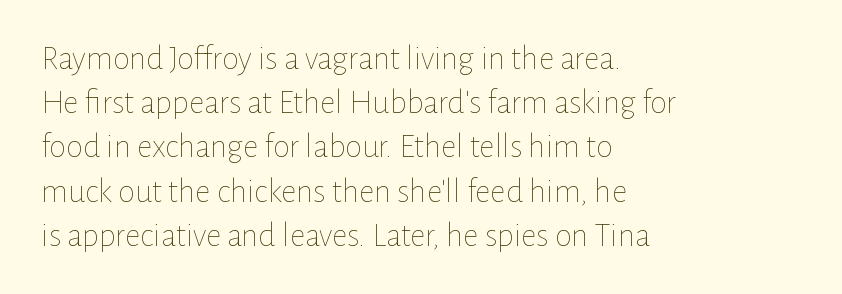
{"italic": "no", "bold": "no", "weight": "thin", "width": "normal", "stroke_contrast": "low", "x_height": "medium", "monospaced": "no", "underline": "no", "align": "left", "line_spacing": "normal", "line_spacing_ratio": 1.3, "letter_spacing": "normal", "letter_spacing_em": 0.0, "glyph_px": 34}
